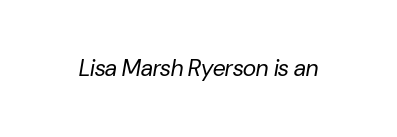
This reads as an unemphasized weight, regular at the heaviest. Unmarked baselines from the first word to the last. Compared with typical body copy, the letter spacing here is the same. Characters are canted at an angle relative to the baseline's perpendicular.
